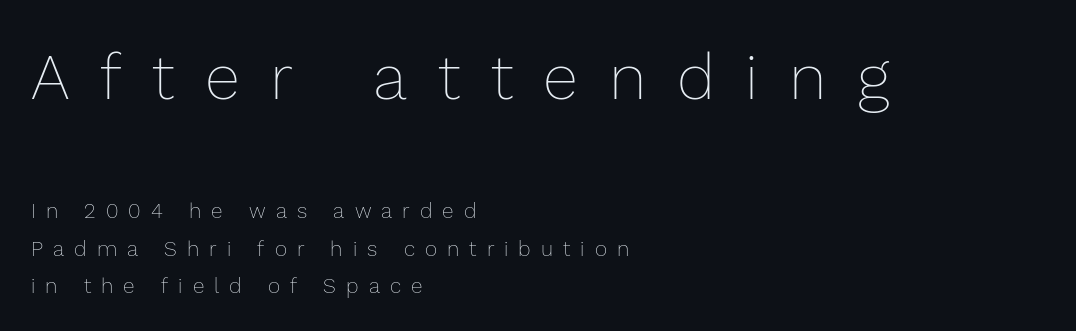
Q: Is the text bold? A: No.
Q: Is the text italic (slanted)? A: No, it is upright.
Q: Is the text underlined? A: No.
Q: How is the paragraph aligned? A: Left-aligned.
Q: Is the spacing between letters normal or unusually wide? A: Unusually wide.
Q: Which block of text is set in a larger size, the first (top) or the second (bottom)? A: The first (top) one.
Q: Width (condensed, normal, or wide)? A: Normal.
Q: Stroke contrast? A: Low.
Q: x-height? A: Medium.
Q: Monospaced? A: No.
